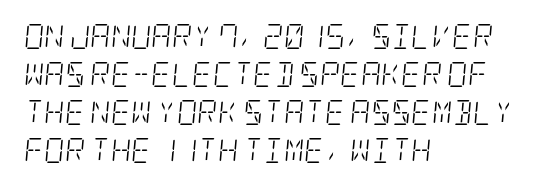
Stroke mass is kept to a normal reading level or below. When letters slant like this, we call the style italic. Each row of text sits above clean, open space. One-word summary of the alignment: left. Honestly, the letter spacing is just normal — you wouldn't notice it. The designer left line spacing at the default.
